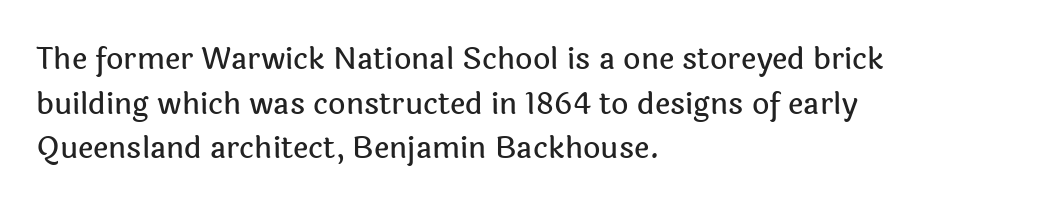
The image shows 30 px sans-serif type, upright; set left-aligned, normal line spacing (1.49x), normal letter spacing, not underlined; a medium x-height.
